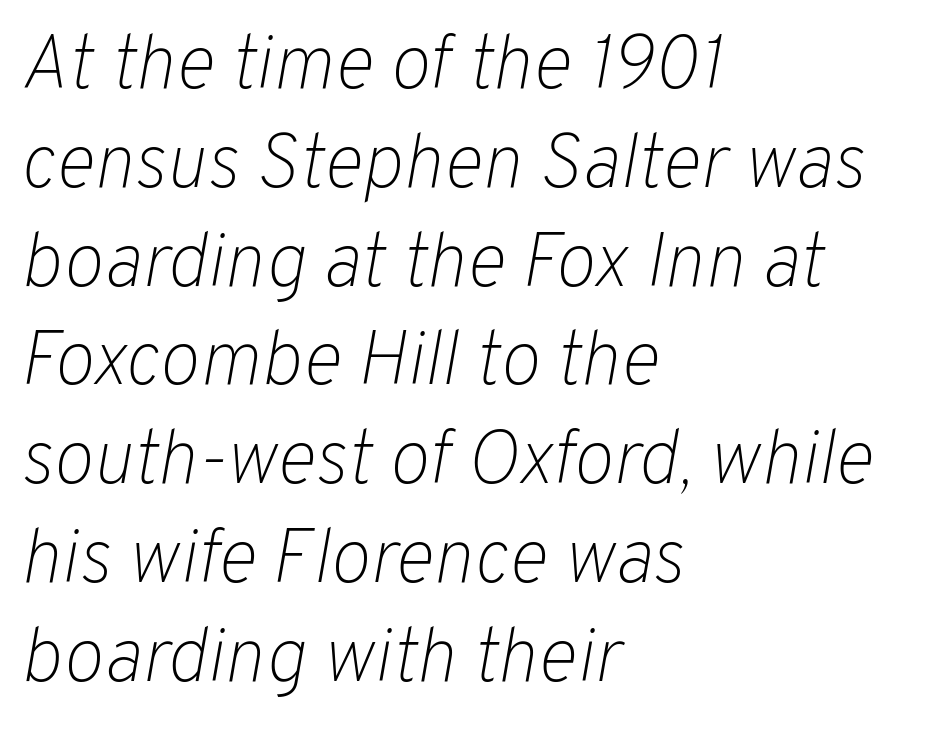
Nobody touched the tracking dial on this one. Vertical stems look standard width or narrower in stroke. Do the characters align in a grid? No, the font is proportional. A student would call this left alignment; a typographer would say flush left, rag right.
